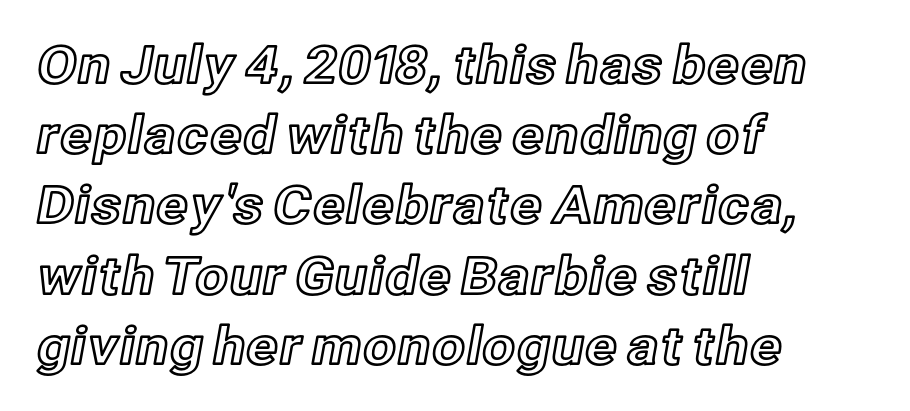
Q: Is the text italic (slanted)? A: Yes.
Q: Is the text underlined? A: No.
Q: How is the paragraph aligned? A: Left-aligned.
Q: Is the spacing between letters normal or unusually wide? A: Normal.
Q: Is the spacing between lines tight, normal or loose? A: Normal.
Q: Width (condensed, normal, or wide)? A: Normal.
Q: x-height? A: Medium.
Q: Monospaced? A: No.
